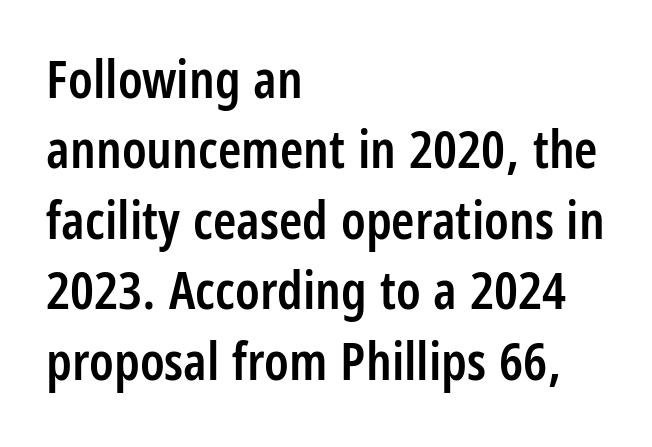
{"serif": "no", "italic": "no", "bold": "semi", "weight": "semibold", "width": "condensed", "stroke_contrast": "low", "x_height": "large", "monospaced": "no", "underline": "no", "align": "left", "line_spacing": "normal", "line_spacing_ratio": 1.33, "letter_spacing": "normal", "letter_spacing_em": 0.0, "glyph_px": 53}
